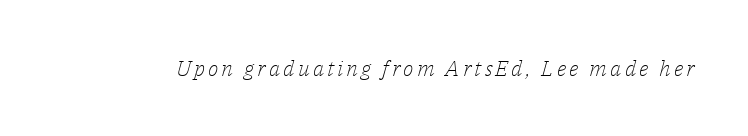
{"italic": "yes", "lean": "right", "slant_degrees": 14, "bold": "no", "underline": "no", "glyph_px": 22}
